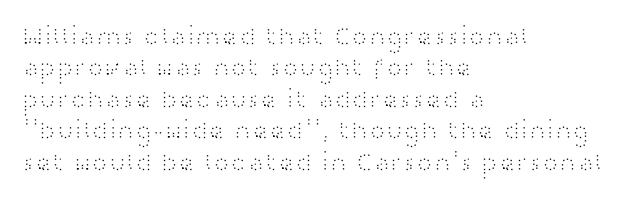
Q: Is the text bold? A: No.
Q: Is the text italic (slanted)? A: No, it is upright.
Q: Is the text underlined? A: No.
Q: How is the paragraph aligned? A: Left-aligned.
Q: Is the spacing between letters normal or unusually wide? A: Normal.
